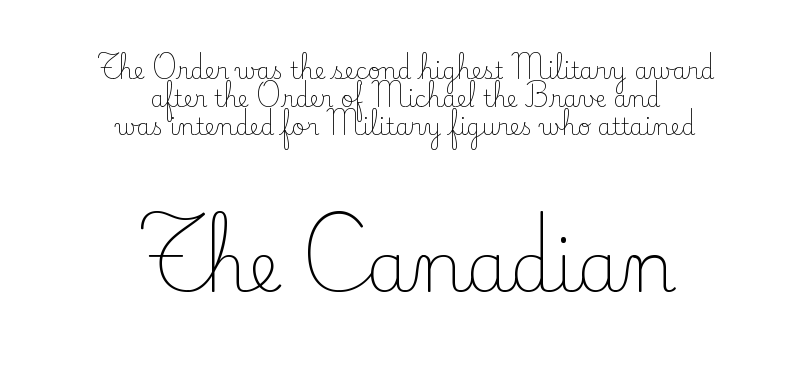
The image shows 69 px light serif type, upright; set centered, line spacing 1.22x, normal letter spacing, not underlined; the second (bottom) block is 3.0x larger; low stroke contrast and a small x-height.
